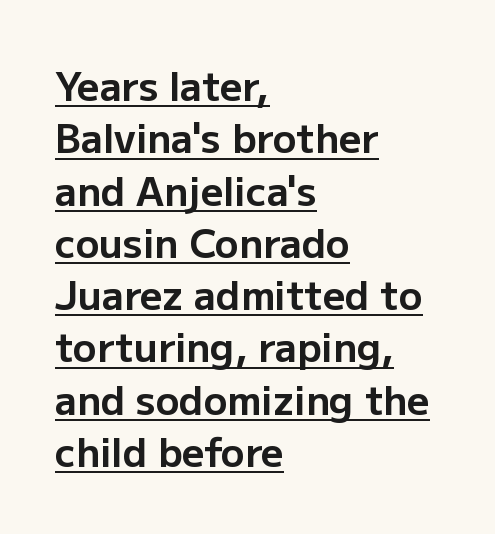
Q: Is the text bold? A: Yes.
Q: Is the text italic (slanted)? A: No, it is upright.
Q: Is the typeface a serif or a sans-serif typeface? A: Sans-serif.
Q: Is the text underlined? A: Yes.
Q: How is the paragraph aligned? A: Left-aligned.
Q: Is the spacing between letters normal or unusually wide? A: Normal.
Q: Is the spacing between lines tight, normal or loose? A: Normal.
Q: Width (condensed, normal, or wide)? A: Normal.
Q: Stroke contrast? A: Low.
Q: x-height? A: Medium.
Q: Monospaced? A: No.
